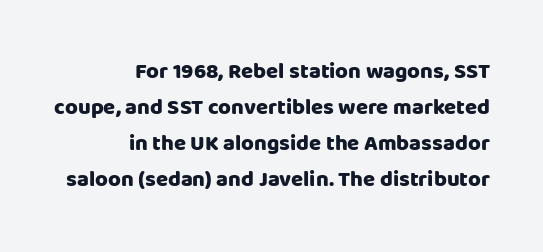
Letter spacing: default. Heft: maximum for text — a bold. A student would call this right alignment; a typographer would say flush right, rag left. Just letters on the line, the space beneath them empty. This sample uses an upright cut, with every glyph sitting square on the baseline. Leading: standard.
